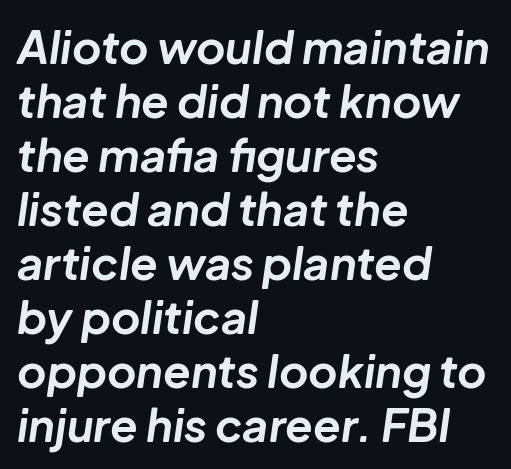
Typesetter's note: full bold, strokes at maximum text heaviness. Varying glyph widths throughout — classic text-font behaviour. Any mark beneath the type? The region is blank. A student would call this left alignment; a typographer would say flush left, rag right. When letters slant like this, we call the style italic. You could call the tracking neutral — neither tight nor loose.
